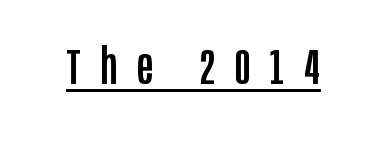
Quick note: not italic, upright. The letterforms stand isolated, each surrounded by extra space. This sample has the flowing, uneven cadence of proportional lettering. Are there feet on the stems? There aren't — it's a sans. The words here are underlined.
